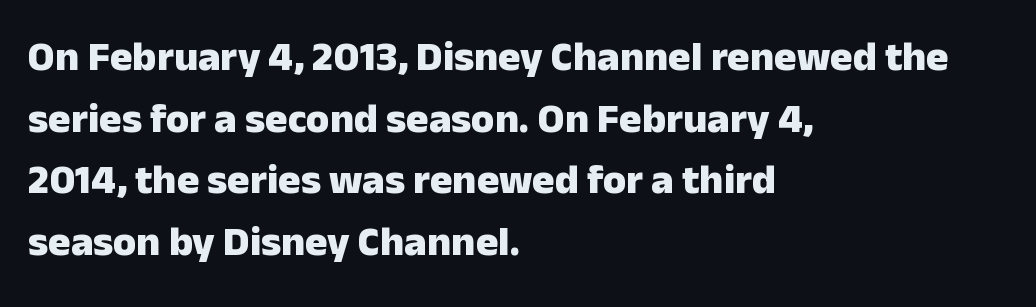
The image shows 42 px heavy sans-serif type, upright; set left-aligned, normal line spacing (1.47x), normal letter spacing, not underlined; low stroke contrast and a medium x-height.
